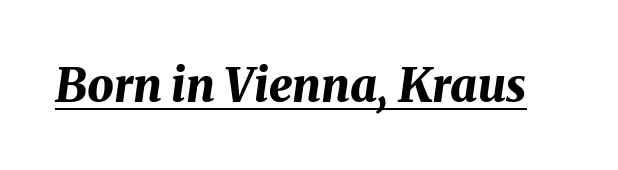
{"italic": "yes", "lean": "right", "slant_degrees": 8, "bold": "yes", "weight": "bold", "width": "normal", "stroke_contrast": "medium", "x_height": "medium", "monospaced": "no", "underline": "yes", "letter_spacing": "normal", "letter_spacing_em": 0.0, "glyph_px": 47}
